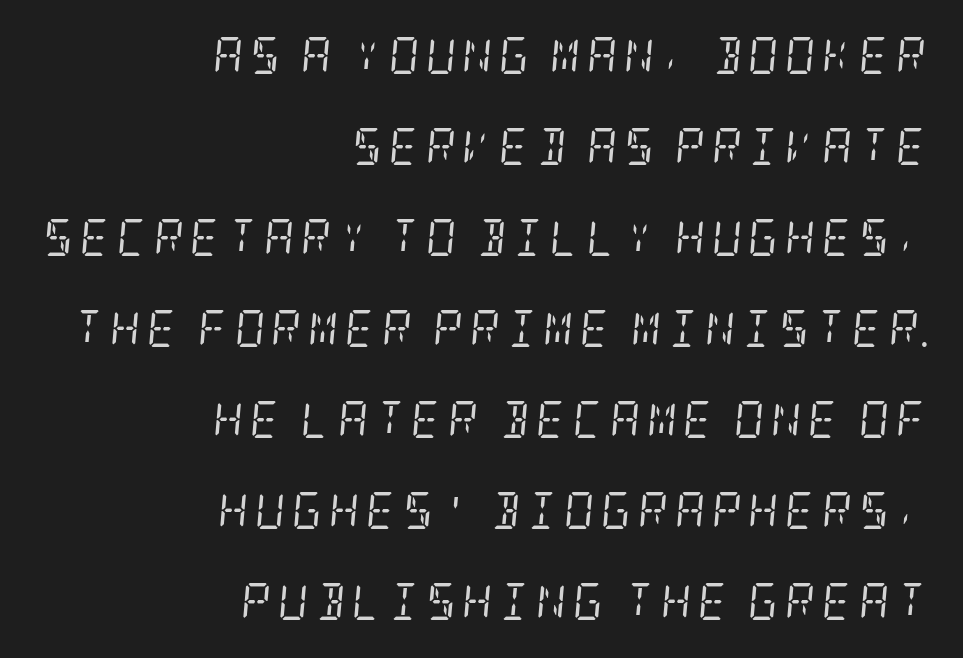
Q: Is the text bold? A: No.
Q: Is the text italic (slanted)? A: Yes, it leans right by about 5 degrees.
Q: Is the typeface a serif or a sans-serif typeface? A: Serif.
Q: Is the text underlined? A: No.
Q: How is the paragraph aligned? A: Right-aligned.
Q: Is the spacing between lines tight, normal or loose? A: Loose.
Q: Width (condensed, normal, or wide)? A: Condensed.
Q: Stroke contrast? A: Low.
Q: x-height? A: Large.
